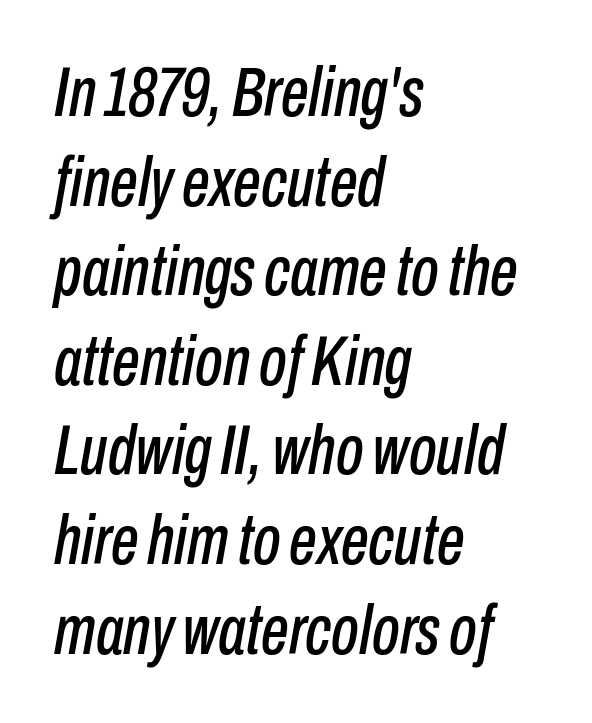
{"italic": "yes", "lean": "right", "slant_degrees": 10, "width": "condensed", "stroke_contrast": "low", "x_height": "medium", "monospaced": "no", "underline": "no", "align": "left", "line_spacing": "normal", "line_spacing_ratio": 1.28, "letter_spacing": "normal", "letter_spacing_em": 0.0, "glyph_px": 70}
